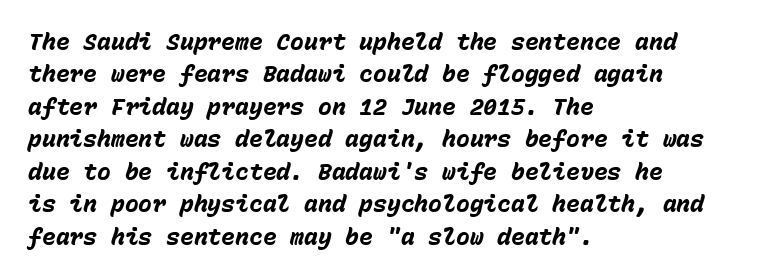
{"italic": "yes", "lean": "right", "slant_degrees": 15, "bold": "yes", "underline": "no", "align": "left", "line_spacing": "normal", "line_spacing_ratio": 1.41, "letter_spacing": "normal", "letter_spacing_em": 0.0, "glyph_px": 23}
